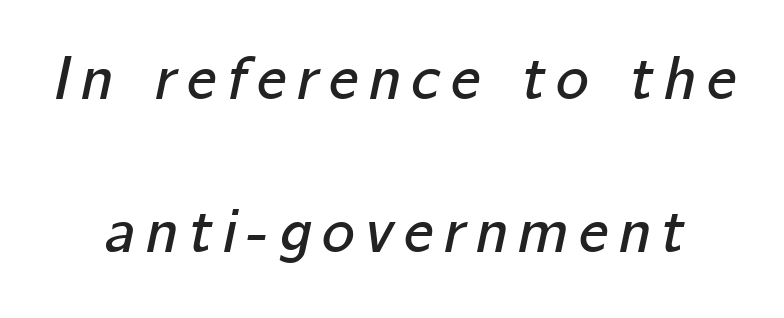
{"italic": "yes", "lean": "right", "slant_degrees": 12, "width": "normal", "stroke_contrast": "low", "x_height": "medium", "monospaced": "no", "underline": "no", "line_spacing": "loose", "line_spacing_ratio": 2.47, "glyph_px": 62}
